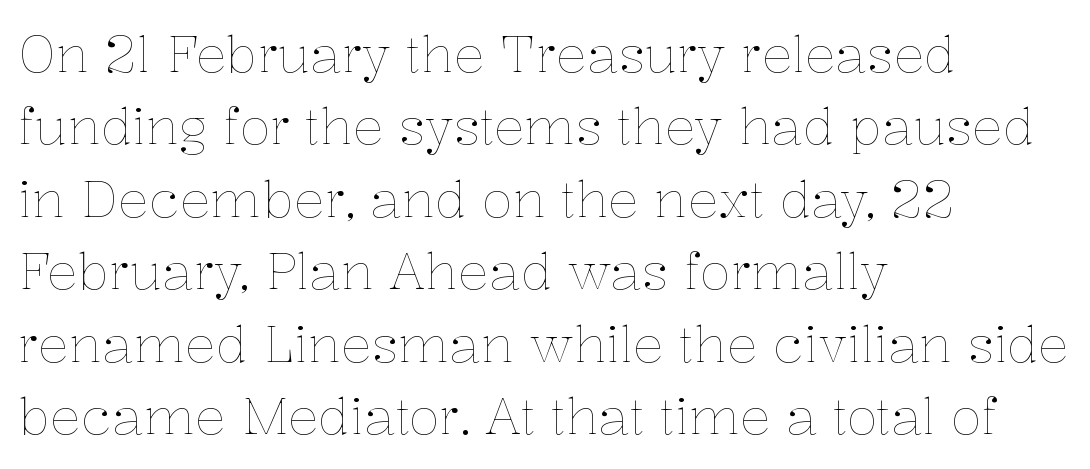
Descender tails drop into unmarked territory. Interline gaps are of average width in this sample. This is roman type, the default non-slanted kind. Between one letter and the next there's only the usual sliver of space.
